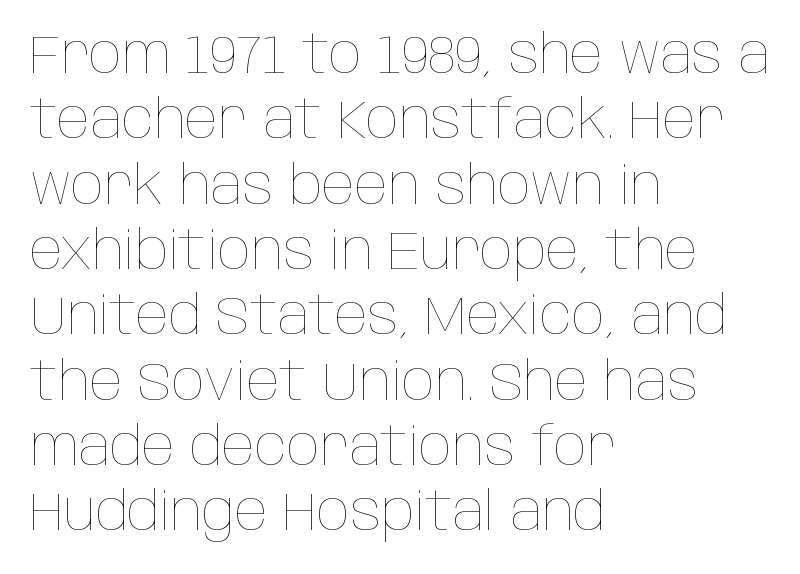
The image shows 54 px thin, condensed type, upright; set left-aligned, line spacing 1.21x, normal letter spacing, not underlined; low stroke contrast and a large x-height.
